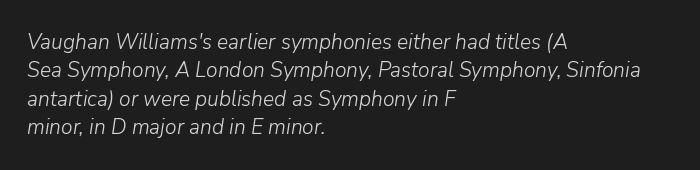
Q: Is the text bold? A: No.
Q: Is the text italic (slanted)? A: Yes, it leans right by about 9 degrees.
Q: Is the text underlined? A: No.
Q: How is the paragraph aligned? A: Left-aligned.
Q: Is the spacing between letters normal or unusually wide? A: Normal.
Q: Is the spacing between lines tight, normal or loose? A: Normal.
